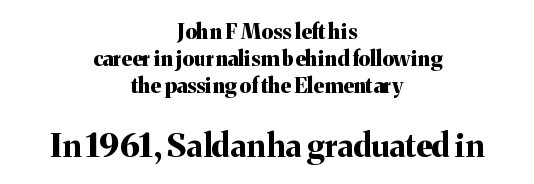
Size hierarchy here favors the trailing block over the leading one. Compared with an ordinary text face, these strokes are far heavier — a full bold. Glance below the letters and you will spot only blank space. Caption: multi-line text, centered on the measure. Summary of vertical rhythm: regular, with standard interline spacing.
